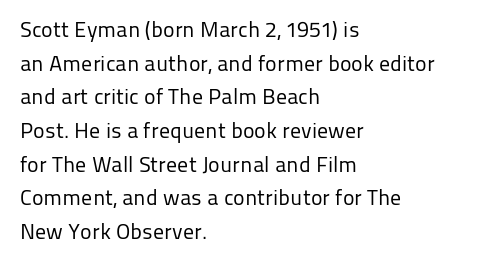
Q: Is the text bold? A: No.
Q: Is the text italic (slanted)? A: No, it is upright.
Q: Is the text underlined? A: No.
Q: How is the paragraph aligned? A: Left-aligned.
Q: Is the spacing between letters normal or unusually wide? A: Normal.
Q: Is the spacing between lines tight, normal or loose? A: Normal.
